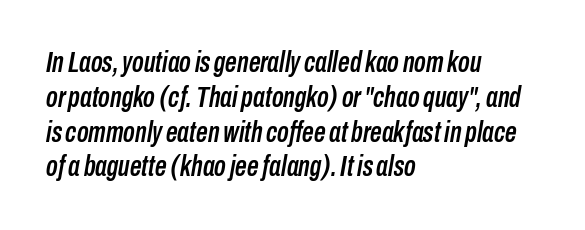
{"italic": "yes", "lean": "right", "slant_degrees": 10, "width": "condensed", "stroke_contrast": "low", "x_height": "medium", "monospaced": "no", "underline": "no", "align": "left", "line_spacing_ratio": 1.2, "letter_spacing": "normal", "letter_spacing_em": 0.0, "glyph_px": 29}
